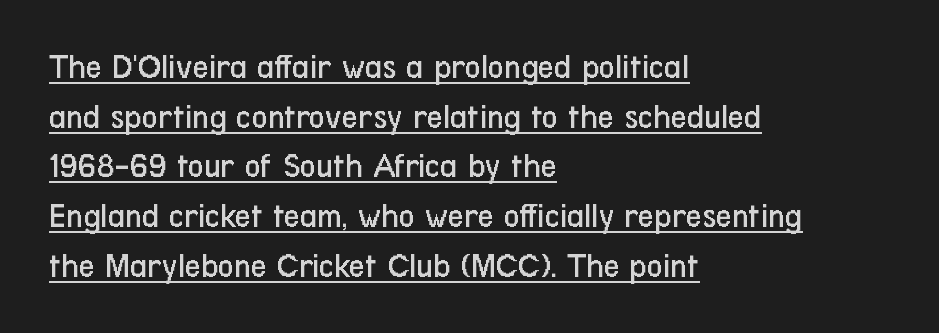
{"serif": "no", "italic": "no", "bold": "no", "weight": "regular", "width": "condensed", "stroke_contrast": "low", "x_height": "medium", "monospaced": "no", "underline": "yes", "align": "left", "line_spacing": "normal", "line_spacing_ratio": 1.42, "letter_spacing": "normal", "letter_spacing_em": 0.0, "glyph_px": 35}
